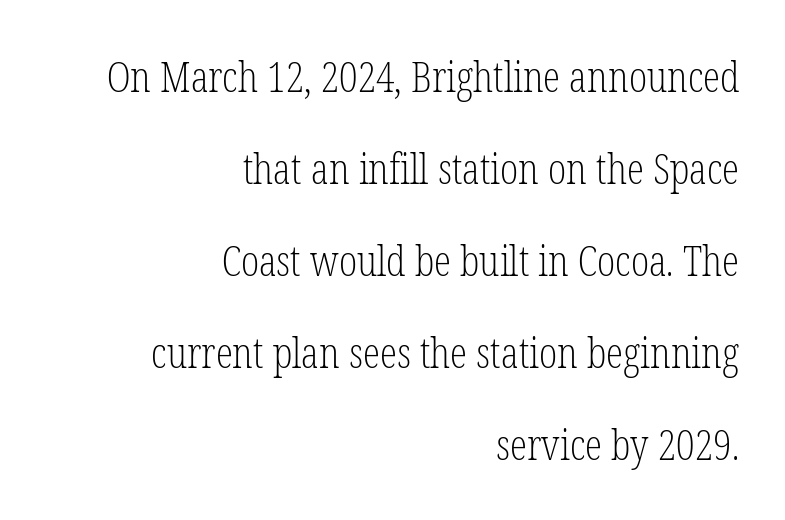
{"serif": "yes", "italic": "no", "bold": "no", "weight": "light", "width": "condensed", "stroke_contrast": "low", "x_height": "medium", "monospaced": "no", "underline": "no", "align": "right", "line_spacing": "loose", "line_spacing_ratio": 2.14, "letter_spacing": "normal", "letter_spacing_em": 0.0, "glyph_px": 43}
